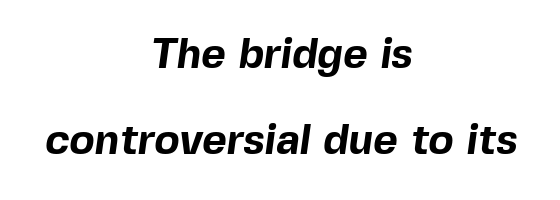
{"serif": "no", "bold": "yes", "weight": "bold", "width": "normal", "x_height": "medium", "monospaced": "no", "underline": "no", "align": "center", "line_spacing": "loose", "line_spacing_ratio": 2.05, "letter_spacing": "normal", "letter_spacing_em": 0.0, "glyph_px": 42}
